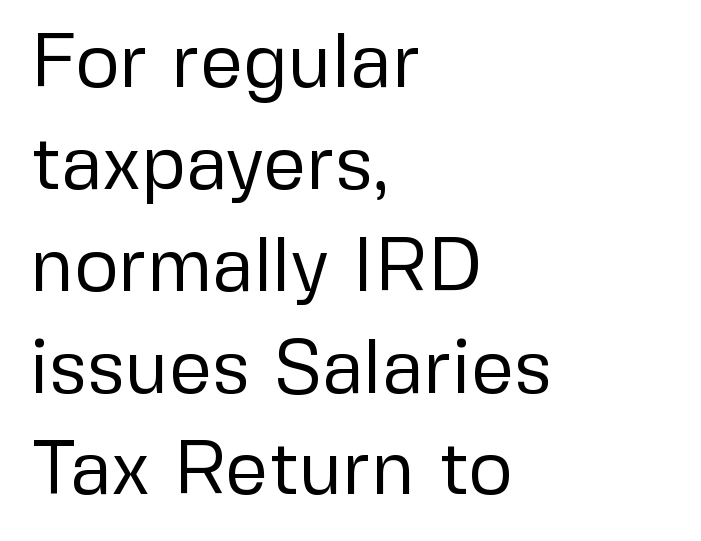
Q: Is the text bold? A: No.
Q: Is the text italic (slanted)? A: No, it is upright.
Q: Is the typeface a serif or a sans-serif typeface? A: Sans-serif.
Q: Is the text underlined? A: No.
Q: How is the paragraph aligned? A: Left-aligned.
Q: Is the spacing between letters normal or unusually wide? A: Normal.
Q: Is the spacing between lines tight, normal or loose? A: Normal.
Q: Width (condensed, normal, or wide)? A: Normal.
Q: Stroke contrast? A: Low.
Q: x-height? A: Medium.
Q: Monospaced? A: No.
